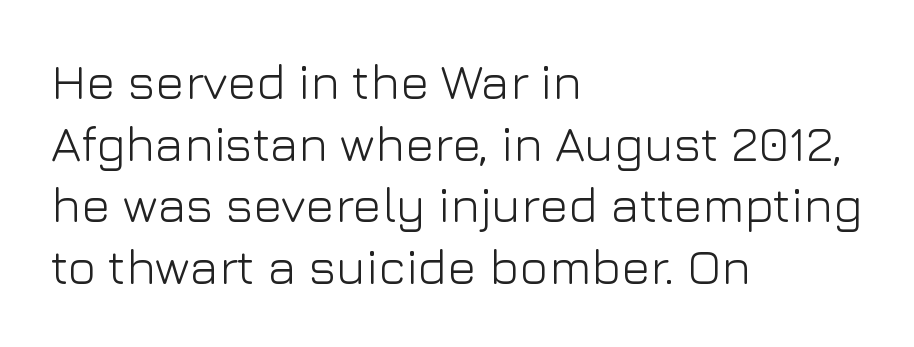
The image shows 49 px light sans-serif type, upright; set left-aligned, normal line spacing (1.26x), normal letter spacing, not underlined; low stroke contrast and a medium x-height.
